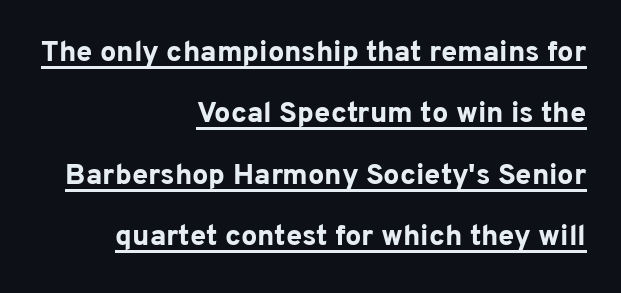
The image shows 29 px bold sans-serif type, upright; set right-aligned, loose line spacing (2.12x), normal letter spacing, underlined; low stroke contrast and a medium x-height.
